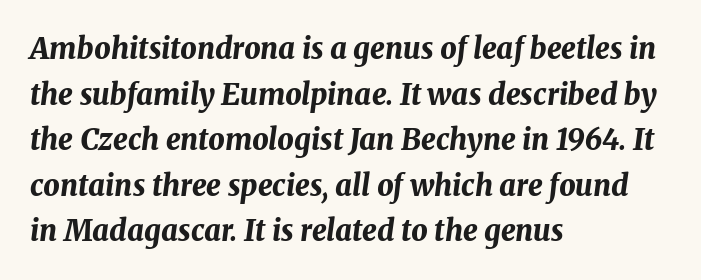
The image shows 29 px bold type, italic (leaning right); set left-aligned, normal line spacing (1.57x), normal letter spacing, not underlined; medium stroke contrast and a medium x-height.
